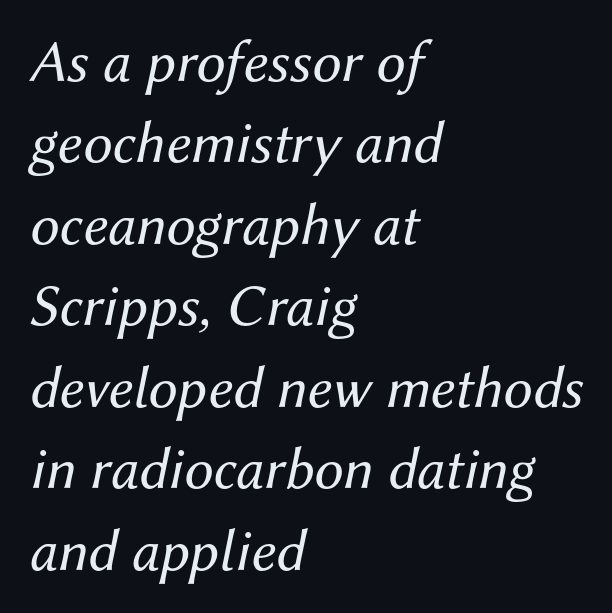
The image shows 59 px regular-weight type, italic (leaning right); set left-aligned, normal line spacing (1.38x), normal letter spacing, not underlined; medium stroke contrast and a medium x-height.
